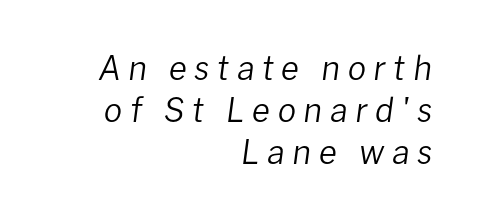
Q: Is the text bold? A: No.
Q: Is the text italic (slanted)? A: Yes, it leans right by about 8 degrees.
Q: Is the text underlined? A: No.
Q: How is the paragraph aligned? A: Right-aligned.
Q: Is the spacing between letters normal or unusually wide? A: Unusually wide.
Q: Is the spacing between lines tight, normal or loose? A: Normal.
Q: Width (condensed, normal, or wide)? A: Normal.
Q: Stroke contrast? A: Low.
Q: x-height? A: Medium.
Q: Monospaced? A: No.
